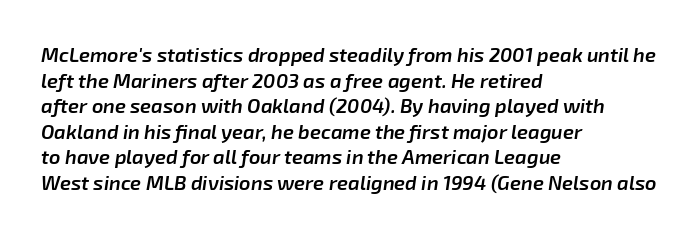
Q: Is the text bold? A: Semi-bold.
Q: Is the text italic (slanted)? A: Yes, it leans right by about 8 degrees.
Q: Is the text underlined? A: No.
Q: How is the paragraph aligned? A: Left-aligned.
Q: Is the spacing between letters normal or unusually wide? A: Normal.
Q: Is the spacing between lines tight, normal or loose? A: Normal.
